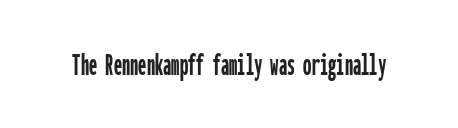
{"serif": "no", "italic": "no", "width": "condensed", "stroke_contrast": "low", "x_height": "medium", "monospaced": "yes", "underline": "no", "letter_spacing": "normal", "letter_spacing_em": 0.0, "glyph_px": 33}
